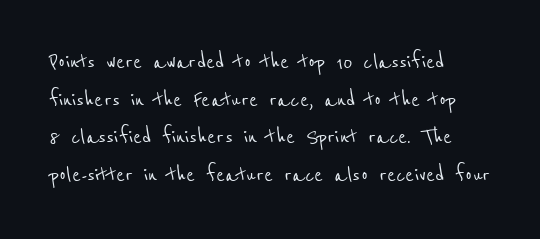
Q: Is the text underlined? A: No.
Q: How is the paragraph aligned? A: Left-aligned.
Q: Is the spacing between letters normal or unusually wide? A: Normal.
Q: Is the spacing between lines tight, normal or loose? A: Normal.
